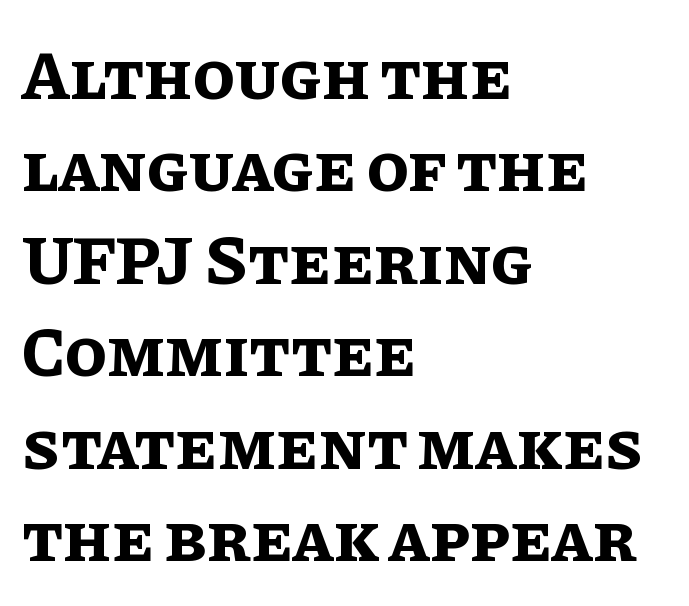
{"italic": "no", "bold": "yes", "weight": "bold", "width": "normal", "stroke_contrast": "low", "x_height": "large", "monospaced": "no", "underline": "no", "align": "left", "line_spacing": "normal", "line_spacing_ratio": 1.34, "letter_spacing": "normal", "letter_spacing_em": 0.0, "glyph_px": 69}
